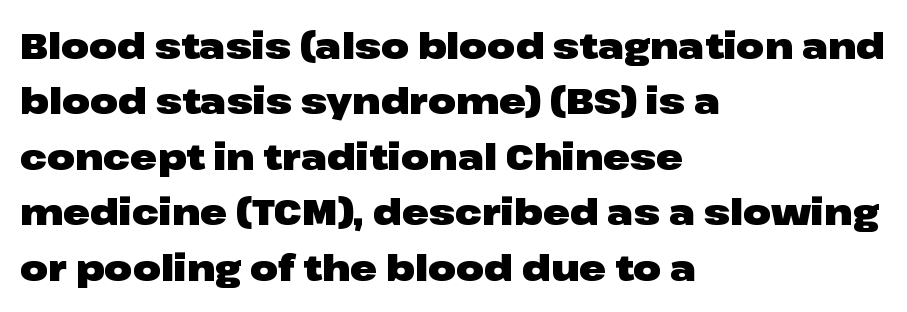
{"serif": "no", "italic": "no", "bold": "yes", "weight": "heavy", "width": "wide", "stroke_contrast": "low", "x_height": "medium", "monospaced": "no", "underline": "no", "align": "left", "line_spacing": "normal", "line_spacing_ratio": 1.54, "letter_spacing": "normal", "letter_spacing_em": 0.0, "glyph_px": 36}
